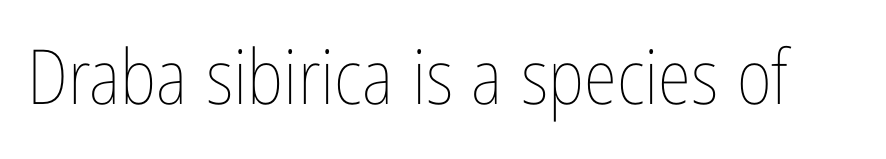
The face used here is proportionally spaced, like ordinary book or web type. The lettering stays uniformly vertical, giving the passage a roman look. Has an underline been added? It has not. No extra ink here — the face is not bold. The passage shown has conventional tracking throughout.
